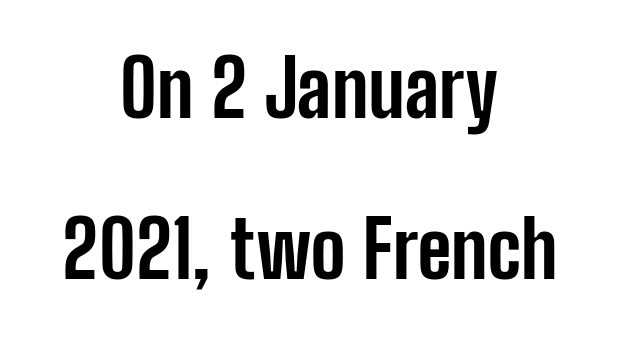
The image shows 78 px bold, condensed sans-serif type, upright; set centered, loose line spacing (2.06x), normal letter spacing, not underlined; low stroke contrast and a medium x-height.
